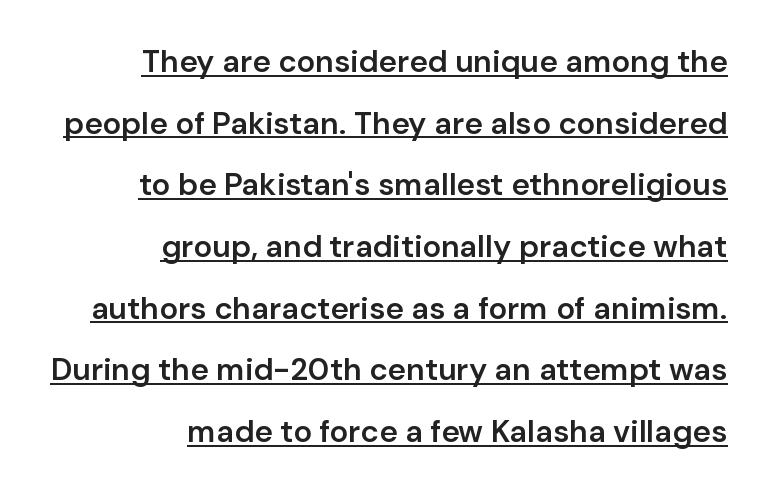
{"serif": "no", "italic": "no", "bold": "semi", "weight": "semibold", "width": "normal", "stroke_contrast": "low", "x_height": "medium", "monospaced": "no", "underline": "yes", "align": "right", "line_spacing": "loose", "line_spacing_ratio": 1.99, "letter_spacing": "normal", "letter_spacing_em": 0.0, "glyph_px": 31}
